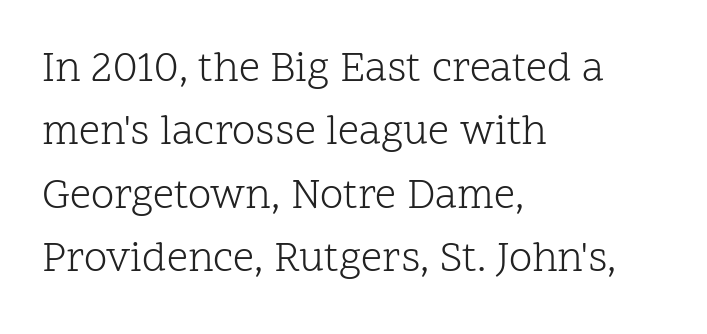
Q: Is the text bold? A: No.
Q: Is the text italic (slanted)? A: No, it is upright.
Q: Is the typeface a serif or a sans-serif typeface? A: Serif.
Q: Is the text underlined? A: No.
Q: How is the paragraph aligned? A: Left-aligned.
Q: Is the spacing between letters normal or unusually wide? A: Normal.
Q: Is the spacing between lines tight, normal or loose? A: Normal.
Q: Width (condensed, normal, or wide)? A: Normal.
Q: Stroke contrast? A: Low.
Q: x-height? A: Medium.
Q: Monospaced? A: No.
